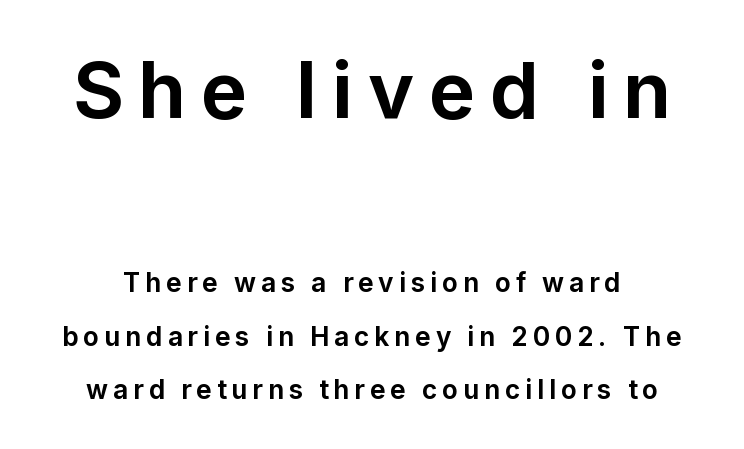
The image shows 78 px bold sans-serif type, upright; set loose line spacing (2.07x), not underlined; the first (top) block is 3.0x larger; low stroke contrast and a medium x-height.
